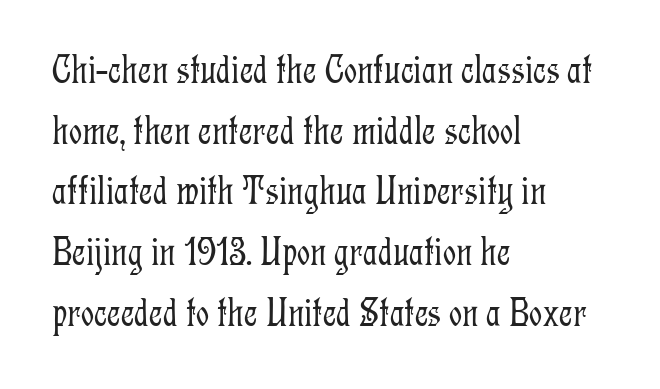
{"serif": "yes", "italic": "no", "bold": "no", "weight": "light", "width": "condensed", "stroke_contrast": "low", "x_height": "medium", "monospaced": "no", "underline": "no", "align": "left", "line_spacing": "normal", "line_spacing_ratio": 1.48, "letter_spacing": "normal", "letter_spacing_em": 0.0, "glyph_px": 41}
